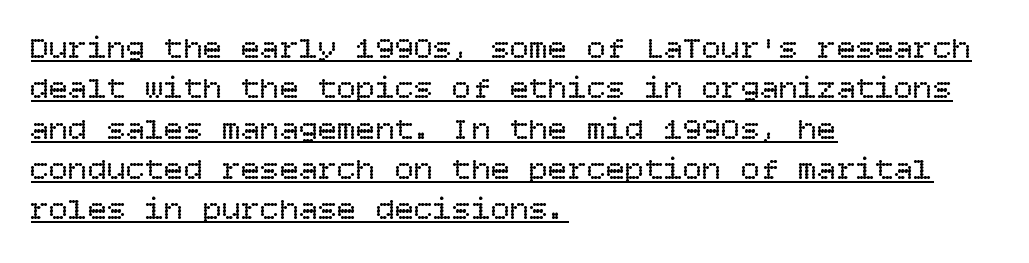
{"italic": "no", "bold": "no", "weight": "regular", "width": "normal", "stroke_contrast": "low", "x_height": "large", "underline": "yes", "align": "left", "line_spacing": "normal", "line_spacing_ratio": 1.26, "letter_spacing": "normal", "letter_spacing_em": 0.0, "glyph_px": 32}
